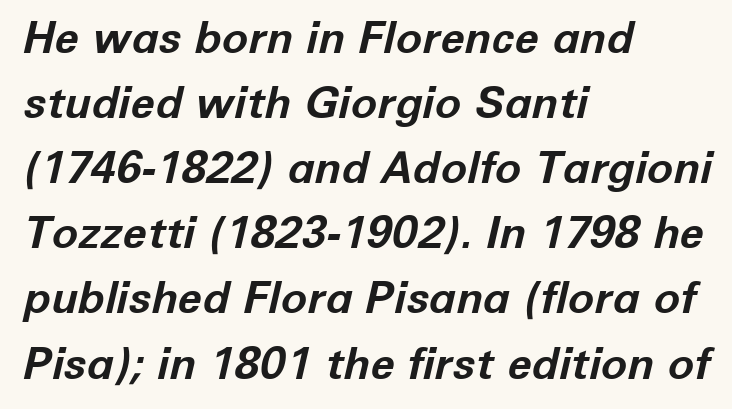
Leading matches the norm, producing a regular column. Observe the ordinary spacing: letters are neighbours, not strangers. Descenders hang freely into open space. Varying glyph widths throughout — classic text-font behaviour.
